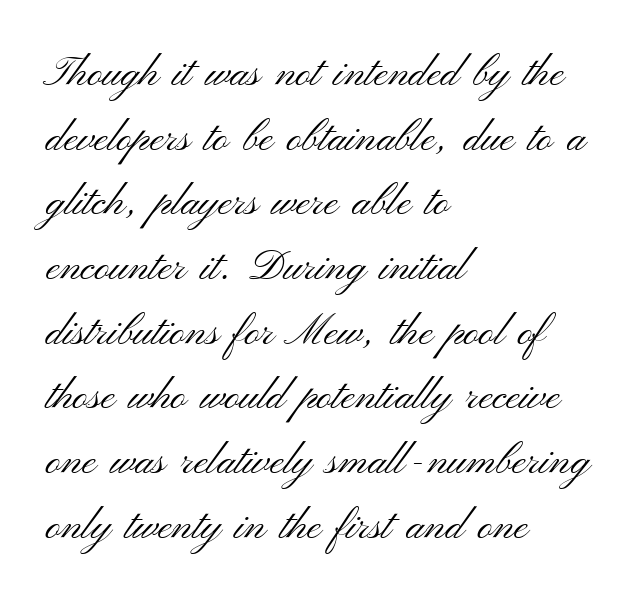
Q: Is the text bold? A: No.
Q: Is the text italic (slanted)? A: Yes.
Q: Is the typeface a serif or a sans-serif typeface? A: Sans-serif.
Q: Is the text underlined? A: No.
Q: How is the paragraph aligned? A: Left-aligned.
Q: Is the spacing between letters normal or unusually wide? A: Normal.
Q: Is the spacing between lines tight, normal or loose? A: Normal.
Q: Width (condensed, normal, or wide)? A: Wide.
Q: Stroke contrast? A: Medium.
Q: x-height? A: Small.
Q: Monospaced? A: No.
